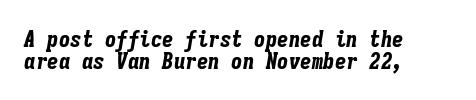
The rendering uses a small line-height, squeezing the rows. The text block is weighted toward the left margin, trailing off unevenly rightward. Set as a true bold cut, around the 700 mark. Descenders are the only things crossing below the line. The font's italic variant was chosen for this text.
